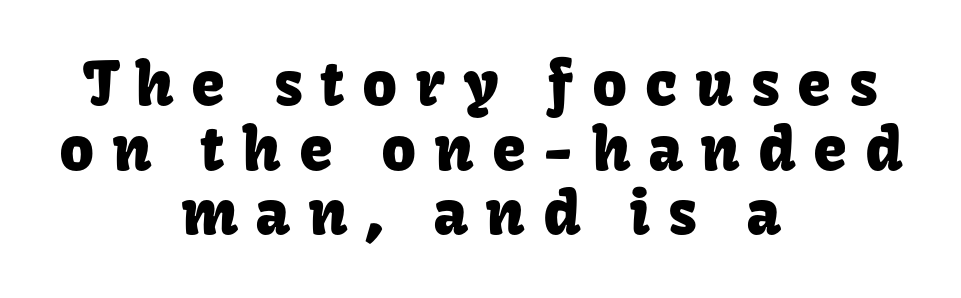
{"serif": "no", "italic": "no", "width": "normal", "stroke_contrast": "low", "x_height": "medium", "monospaced": "no", "underline": "no", "align": "center", "line_spacing": "tight", "line_spacing_ratio": 1.06, "letter_spacing": "wide", "letter_spacing_em": 0.29, "glyph_px": 61}
